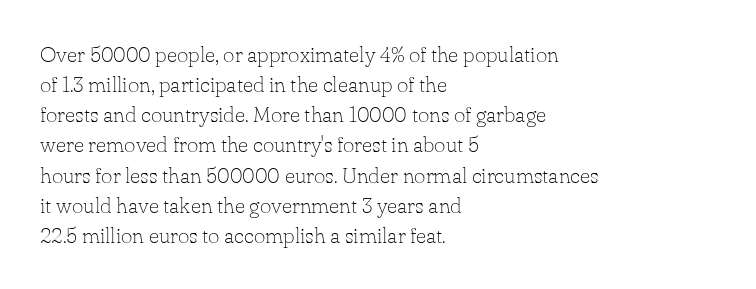
{"italic": "no", "bold": "no", "underline": "no", "align": "left", "line_spacing": "normal", "line_spacing_ratio": 1.37, "letter_spacing": "normal", "letter_spacing_em": 0.0, "glyph_px": 22}
